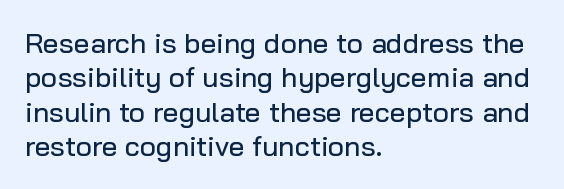
Q: Is the text italic (slanted)? A: No, it is upright.
Q: Is the typeface a serif or a sans-serif typeface? A: Sans-serif.
Q: Is the text underlined? A: No.
Q: How is the paragraph aligned? A: Left-aligned.
Q: Is the spacing between letters normal or unusually wide? A: Normal.
Q: Width (condensed, normal, or wide)? A: Normal.
Q: Stroke contrast? A: Low.
Q: x-height? A: Medium.
Q: Monospaced? A: No.
